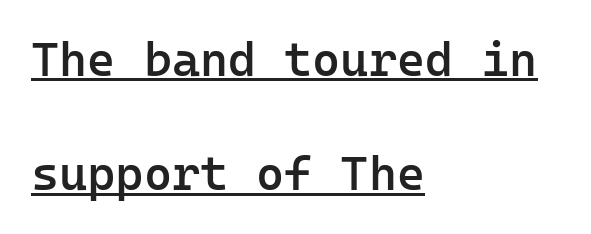
Q: Is the text bold? A: Semi-bold.
Q: Is the text italic (slanted)? A: No, it is upright.
Q: Is the typeface a serif or a sans-serif typeface? A: Sans-serif.
Q: Is the text underlined? A: Yes.
Q: How is the paragraph aligned? A: Left-aligned.
Q: Is the spacing between letters normal or unusually wide? A: Normal.
Q: Is the spacing between lines tight, normal or loose? A: Loose.
Q: Width (condensed, normal, or wide)? A: Normal.
Q: Stroke contrast? A: Low.
Q: x-height? A: Medium.
Q: Monospaced? A: Yes.
